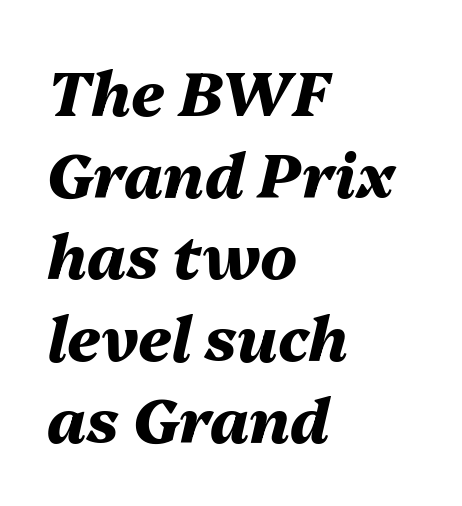
The image shows 61 px heavy type, italic (leaning right); set left-aligned, normal line spacing (1.34x), normal letter spacing, not underlined; medium stroke contrast and a medium x-height.
